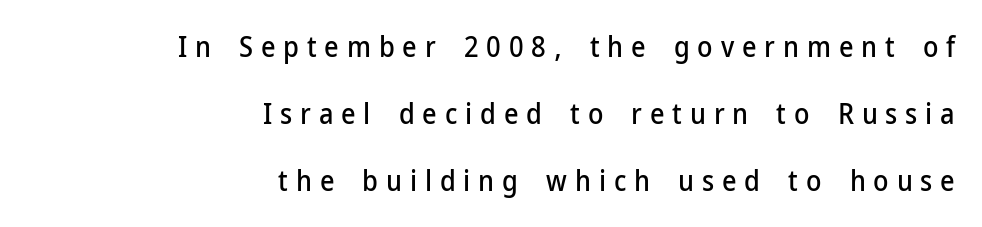
{"serif": "no", "italic": "no", "width": "normal", "stroke_contrast": "low", "x_height": "medium", "monospaced": "no", "underline": "no", "align": "right", "line_spacing": "loose", "line_spacing_ratio": 2.39, "letter_spacing": "wide", "letter_spacing_em": 0.28, "glyph_px": 28}
